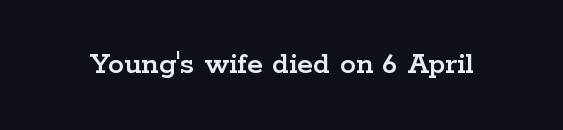
The letters carry serifs — small finishing strokes at the ends of their stems. Rule under the text: the space is simply empty. This sample uses plain, unmodified letter spacing. The letters stand upright; this is a roman face. The rendering uses natural spacing where letterforms have individual widths.
